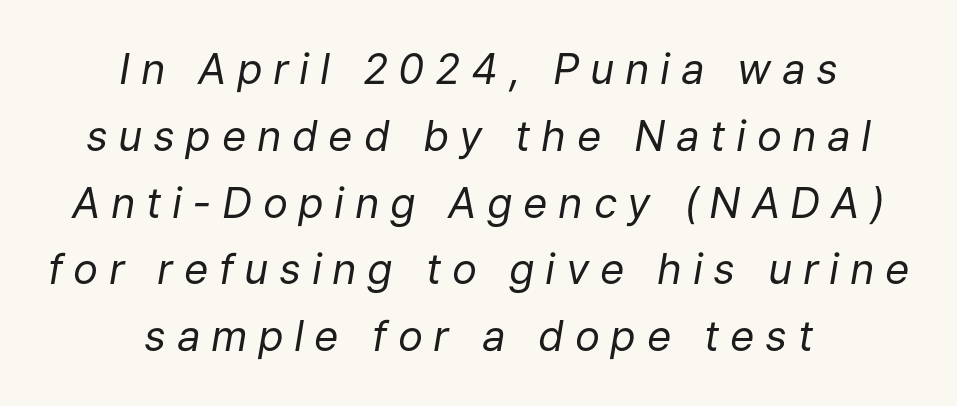
{"italic": "yes", "lean": "right", "slant_degrees": 9, "bold": "no", "weight": "regular", "width": "normal", "stroke_contrast": "low", "x_height": "medium", "monospaced": "no", "underline": "no", "align": "center", "line_spacing": "normal", "line_spacing_ratio": 1.59, "letter_spacing": "wide", "letter_spacing_em": 0.25, "glyph_px": 42}
